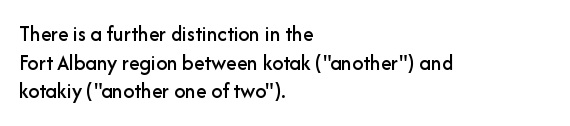
A normal amount of white space separates one row of letters from the next. Unmarked baselines from the first word to the last. These lines were composed using upright roman letters. Compared with typical body copy, the letter spacing here is the same. Line beginnings align vertically; line endings do not.
